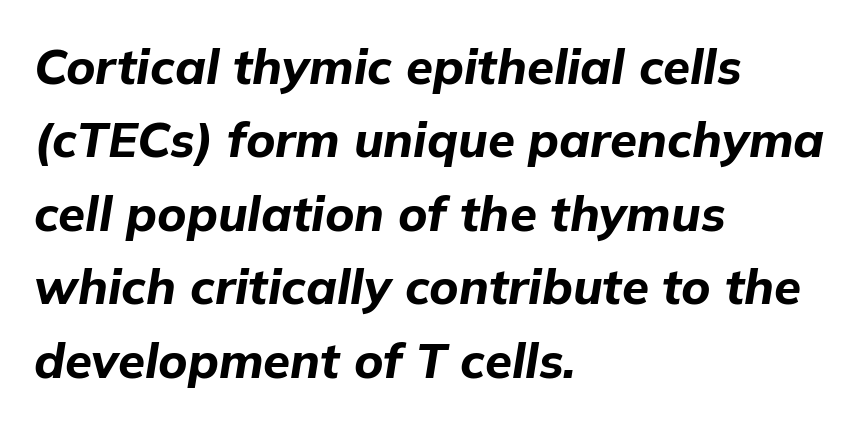
On the weight axis this lands at bold, roughly 700. All the whitespace from short lines collects on the right. Italic? Definitely — the glyphs are oblique. Glyph-to-glyph distance matches everyday printed text.
